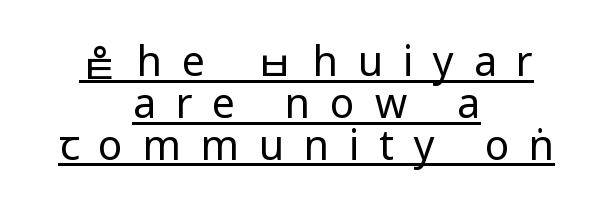
The image shows 41 px regular-weight, condensed sans-serif type, upright; set centered, tight line spacing (1.02x), unusually wide letter spacing (+0.48 em), underlined; low stroke contrast.
